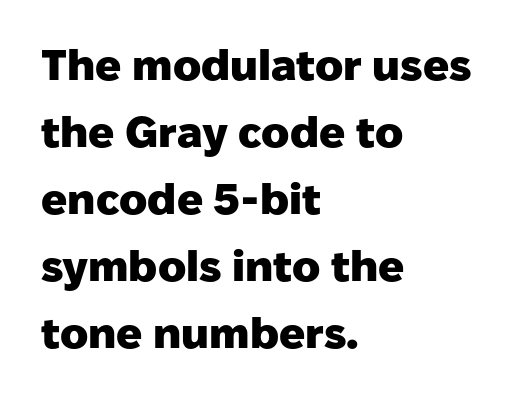
{"serif": "no", "italic": "no", "bold": "yes", "weight": "heavy", "width": "normal", "stroke_contrast": "low", "x_height": "medium", "monospaced": "no", "underline": "no", "align": "left", "line_spacing": "normal", "line_spacing_ratio": 1.56, "letter_spacing": "normal", "letter_spacing_em": 0.0, "glyph_px": 43}
